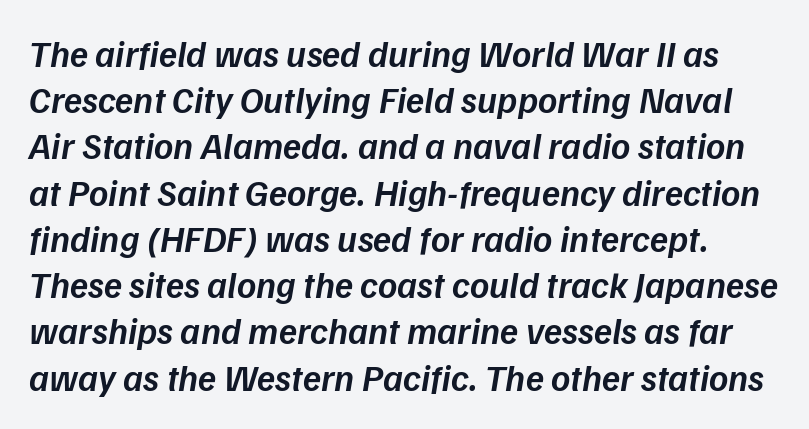
{"italic": "yes", "lean": "right", "slant_degrees": 9, "bold": "semi", "weight": "semibold", "width": "normal", "stroke_contrast": "low", "x_height": "medium", "monospaced": "no", "underline": "no", "line_spacing": "normal", "line_spacing_ratio": 1.25, "letter_spacing": "normal", "letter_spacing_em": 0.0, "glyph_px": 37}
